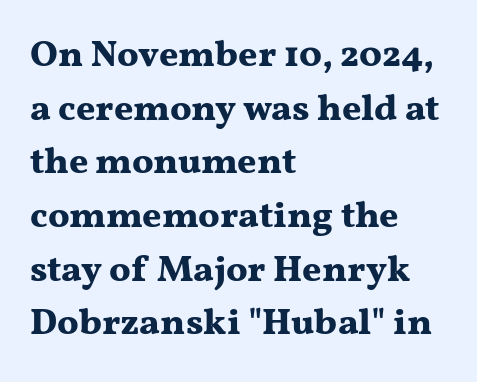
Q: Is the text bold? A: Yes.
Q: Is the text italic (slanted)? A: No, it is upright.
Q: Is the typeface a serif or a sans-serif typeface? A: Serif.
Q: Is the text underlined? A: No.
Q: How is the paragraph aligned? A: Left-aligned.
Q: Is the spacing between letters normal or unusually wide? A: Normal.
Q: Is the spacing between lines tight, normal or loose? A: Normal.
Q: Width (condensed, normal, or wide)? A: Wide.
Q: Stroke contrast? A: Medium.
Q: x-height? A: Medium.
Q: Monospaced? A: No.
